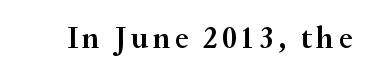
The image shows 31 px semibold serif type, upright; set not underlined; medium stroke contrast and a small x-height.
